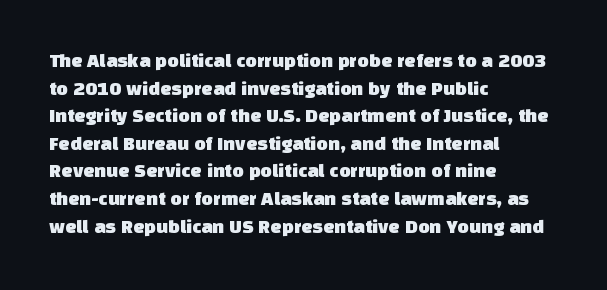
{"underline": "no", "align": "left", "line_spacing": "normal", "line_spacing_ratio": 1.38, "letter_spacing": "normal", "letter_spacing_em": 0.0, "glyph_px": 20}
